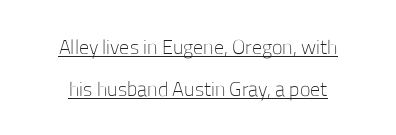
{"italic": "no", "bold": "no", "underline": "yes", "align": "center", "line_spacing": "loose", "line_spacing_ratio": 2.1, "letter_spacing": "normal", "letter_spacing_em": 0.0, "glyph_px": 20}
